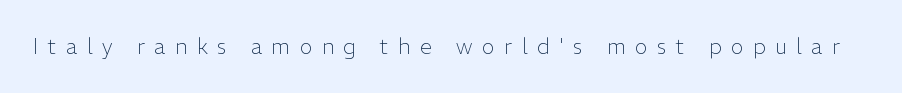
Q: Is the text bold? A: No.
Q: Is the text italic (slanted)? A: No, it is upright.
Q: Is the text underlined? A: No.
Q: Is the spacing between letters normal or unusually wide? A: Unusually wide.
